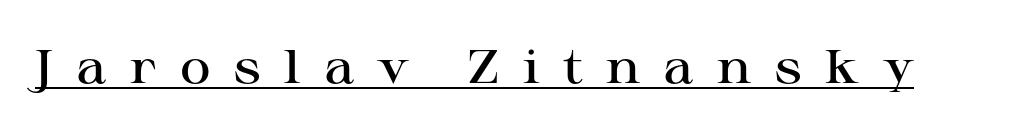
The image shows 47 px semibold, wide serif type, upright; set unusually wide letter spacing (+0.49 em), underlined; high stroke contrast and a medium x-height.
